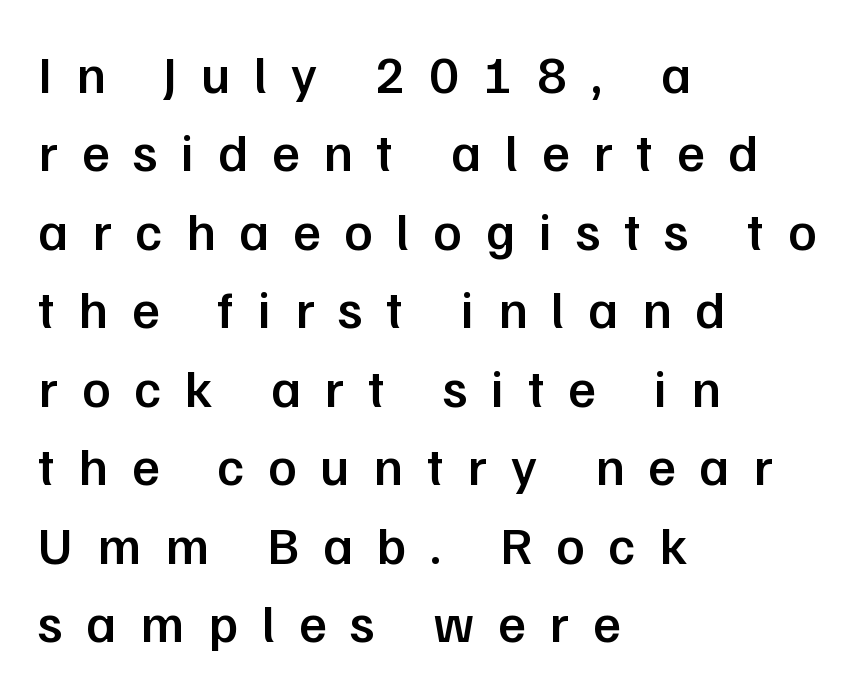
The image shows 53 px semibold sans-serif type, upright; set left-aligned, normal line spacing (1.48x), unusually wide letter spacing (+0.45 em), not underlined; low stroke contrast and a medium x-height.
